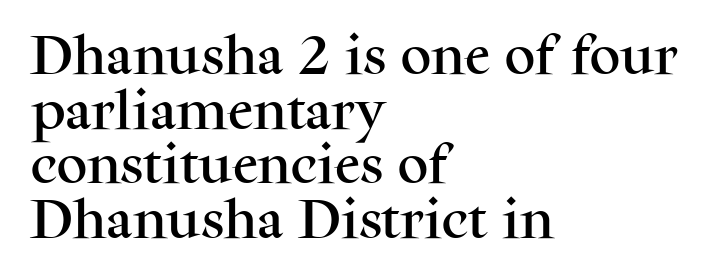
The image shows 43 px serif type, upright; set left-aligned, normal line spacing (1.27x), normal letter spacing, not underlined; medium stroke contrast and a medium x-height.
